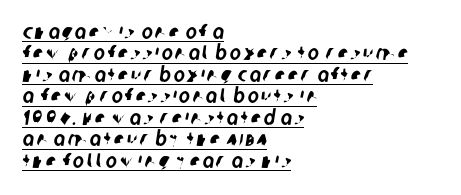
Q: Is the text underlined? A: Yes.
Q: How is the paragraph aligned? A: Left-aligned.
Q: Is the spacing between lines tight, normal or loose? A: Tight.
